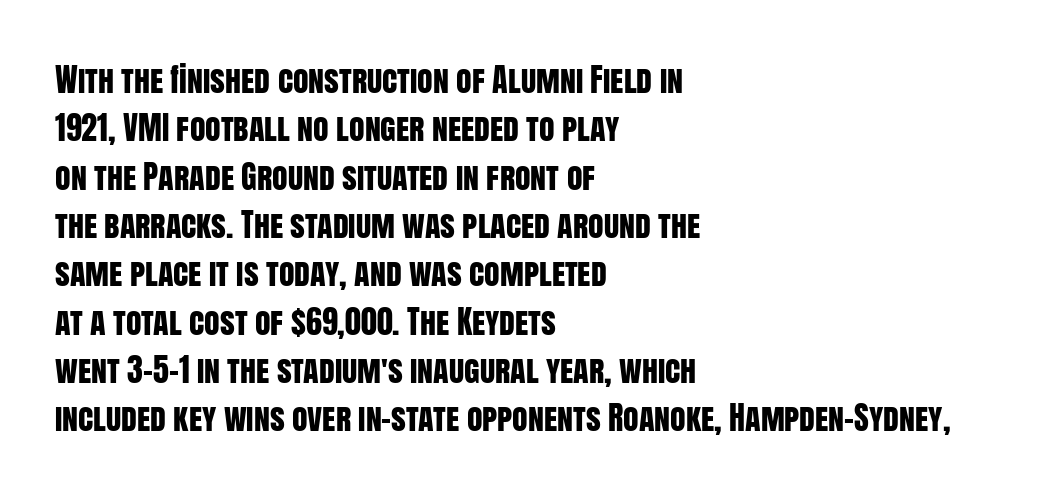
{"serif": "no", "italic": "no", "width": "condensed", "stroke_contrast": "low", "x_height": "large", "monospaced": "no", "underline": "no", "align": "left", "line_spacing": "normal", "line_spacing_ratio": 1.51, "letter_spacing": "normal", "letter_spacing_em": 0.0, "glyph_px": 32}
